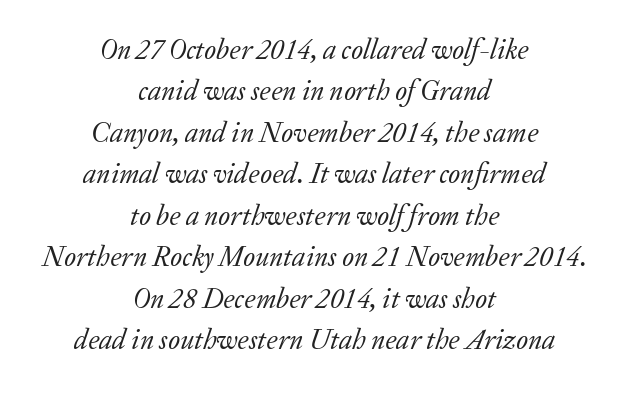
Students, note that the glyphs here touch the page at normal intervals. The lines in this sample share a center point and differ in where they start and stop. A typesetter would mark this as italic. The block of text has a typical density, with ordinary space between rows. The words here are not underlined.
